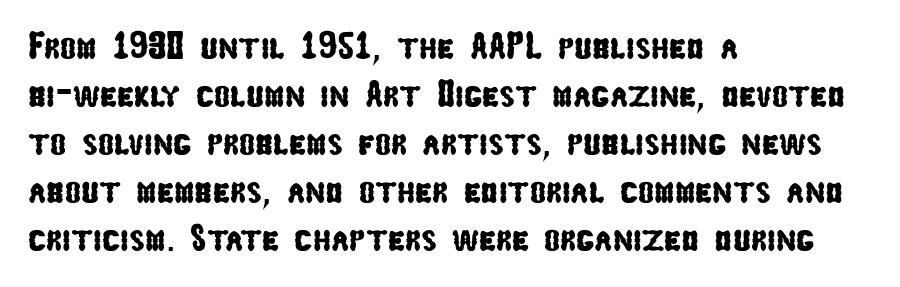
Q: Is the typeface a serif or a sans-serif typeface? A: Sans-serif.
Q: Is the text underlined? A: No.
Q: How is the paragraph aligned? A: Left-aligned.
Q: Is the spacing between letters normal or unusually wide? A: Normal.
Q: Is the spacing between lines tight, normal or loose? A: Normal.
Q: Width (condensed, normal, or wide)? A: Condensed.
Q: Stroke contrast? A: Low.
Q: x-height? A: Medium.
Q: Monospaced? A: No.
